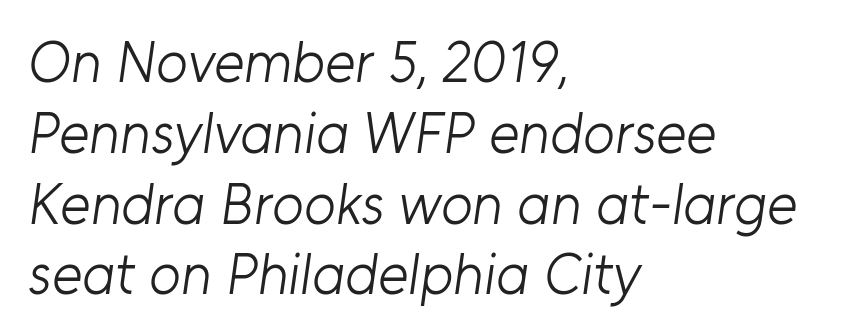
{"serif": "no", "bold": "no", "weight": "light", "width": "normal", "stroke_contrast": "low", "x_height": "medium", "monospaced": "no", "underline": "no", "align": "left", "line_spacing_ratio": 1.22, "letter_spacing": "normal", "letter_spacing_em": 0.0, "glyph_px": 58}
